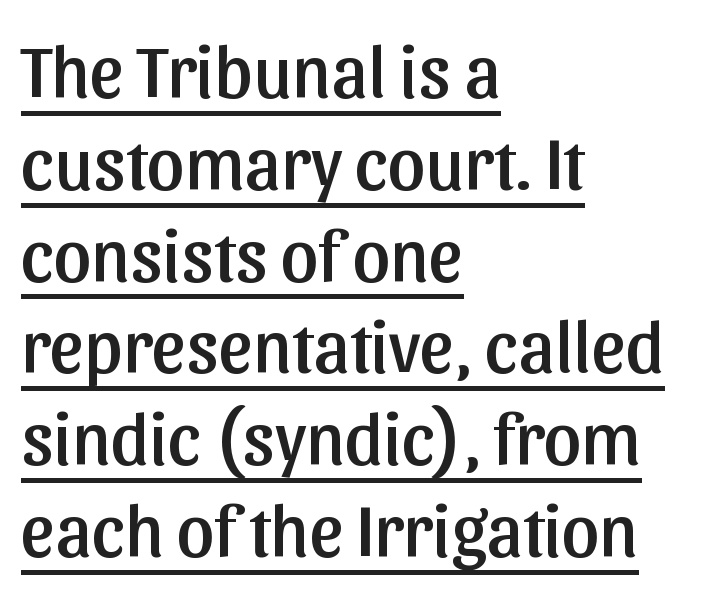
The image shows 74 px sans-serif type, upright; set left-aligned, line spacing 1.24x, normal letter spacing, underlined; low stroke contrast and a medium x-height.
